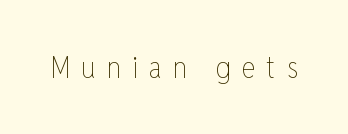
{"italic": "no", "bold": "no", "weight": "thin", "width": "condensed", "stroke_contrast": "low", "x_height": "medium", "monospaced": "no", "underline": "no", "letter_spacing": "wide", "letter_spacing_em": 0.36, "glyph_px": 30}
